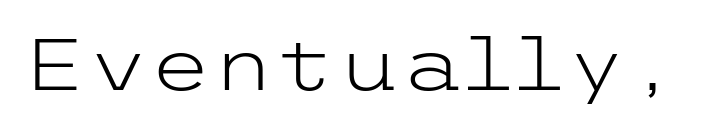
Q: Is the text bold? A: No.
Q: Is the text italic (slanted)? A: No, it is upright.
Q: Is the typeface a serif or a sans-serif typeface? A: Sans-serif.
Q: Is the text underlined? A: No.
Q: Is the spacing between letters normal or unusually wide? A: Normal.
Q: Width (condensed, normal, or wide)? A: Wide.
Q: Stroke contrast? A: Low.
Q: x-height? A: Medium.
